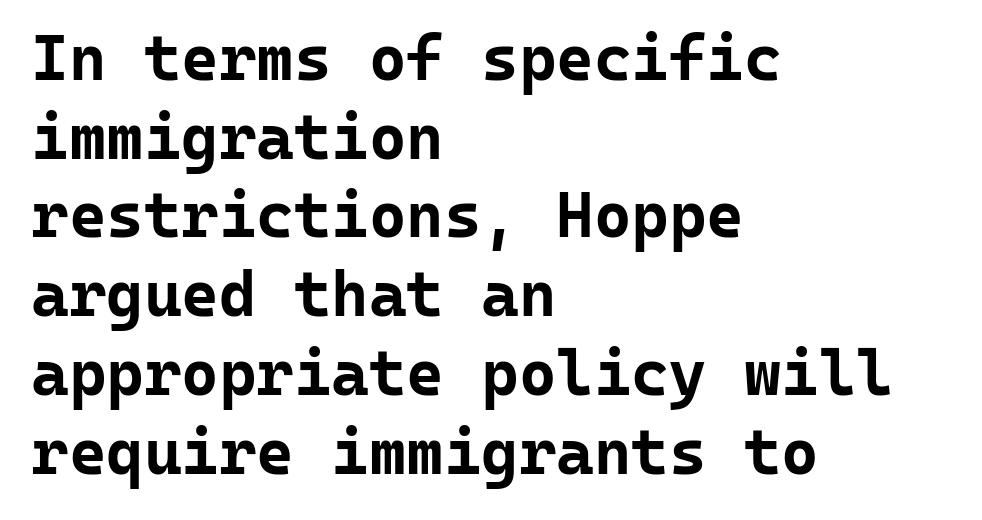
Examine the stroke ends and you'll find no serifs. What weight is shown? A full bold with thick strokes. This is the regular roman posture of the typeface. The passage shown is not underscored anywhere. You could count columns in this text — the font is strictly monospaced. The compositor pushed each line to the left boundary.
